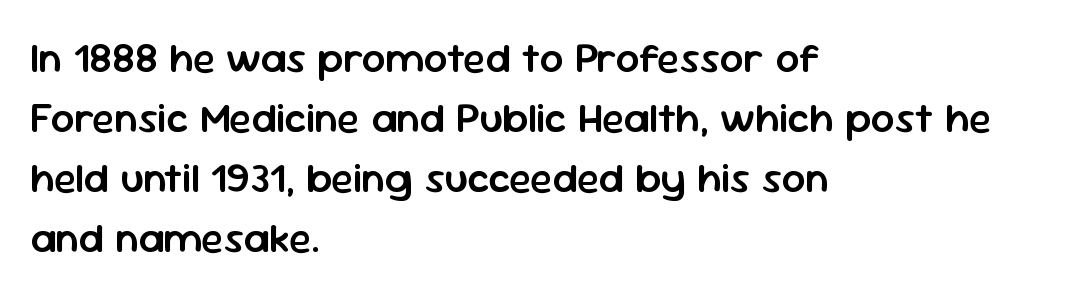
Typesetter's note: demi weight, one step under bold. Here the designer chose a conventional face with non-uniform glyph widths. The ragged edge is on the right, which tells us the setting is flush left. The words here are not underlined. When letters stand straight like this, we call the style roman or upright. Interline gaps are of average width in this sample.
